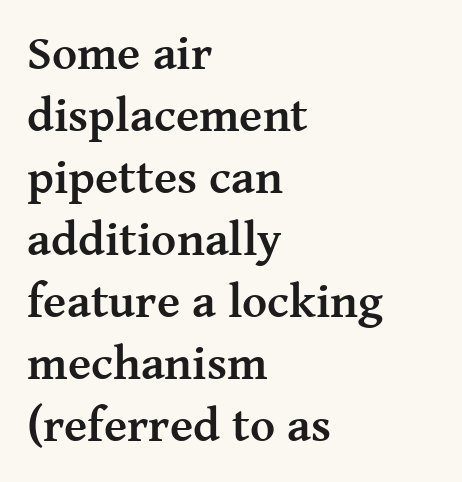
{"serif": "yes", "italic": "no", "bold": "yes", "weight": "semibold", "width": "normal", "stroke_contrast": "medium", "x_height": "medium", "monospaced": "no", "underline": "no", "align": "left", "line_spacing": "normal", "line_spacing_ratio": 1.29, "letter_spacing": "normal", "letter_spacing_em": 0.0, "glyph_px": 48}
